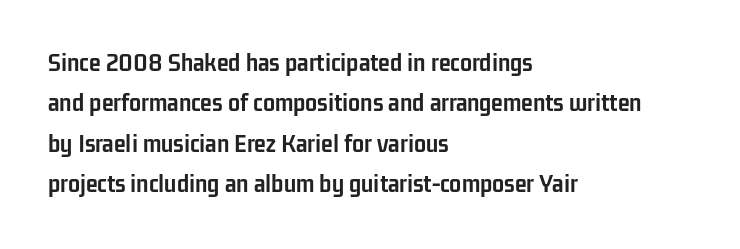
{"italic": "no", "bold": "yes", "underline": "no", "align": "left", "line_spacing": "normal", "line_spacing_ratio": 1.5, "letter_spacing": "normal", "letter_spacing_em": 0.0, "glyph_px": 27}
